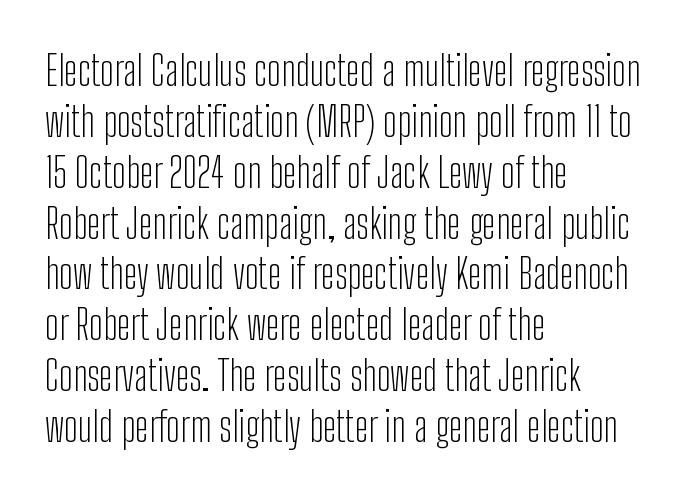
Q: Is the text bold? A: No.
Q: Is the text italic (slanted)? A: No, it is upright.
Q: Is the typeface a serif or a sans-serif typeface? A: Sans-serif.
Q: Is the text underlined? A: No.
Q: How is the paragraph aligned? A: Left-aligned.
Q: Is the spacing between letters normal or unusually wide? A: Normal.
Q: Width (condensed, normal, or wide)? A: Condensed.
Q: Stroke contrast? A: Low.
Q: x-height? A: Medium.
Q: Monospaced? A: No.
